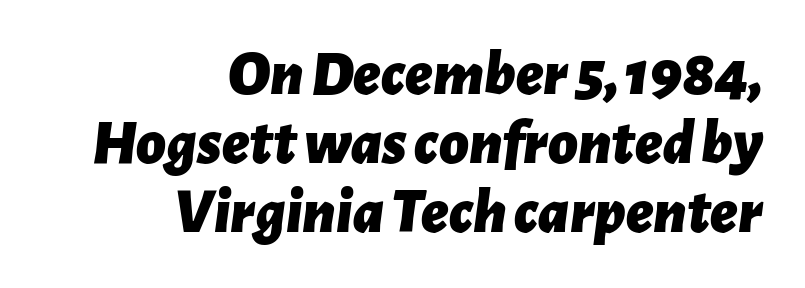
{"italic": "yes", "lean": "right", "slant_degrees": 7, "bold": "yes", "weight": "bold", "width": "normal", "stroke_contrast": "low", "x_height": "medium", "monospaced": "no", "underline": "no", "align": "right", "line_spacing": "tight", "line_spacing_ratio": 1.08, "letter_spacing": "normal", "letter_spacing_em": 0.0, "glyph_px": 64}
